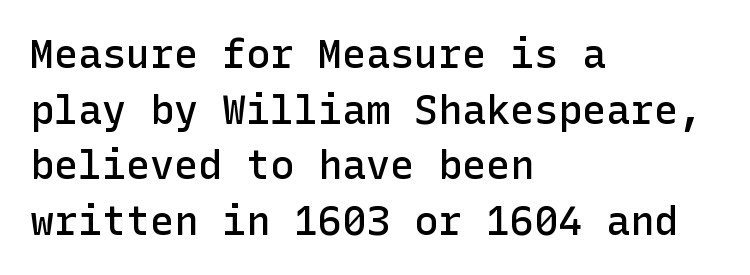
Q: Is the text bold? A: Semi-bold.
Q: Is the text italic (slanted)? A: No, it is upright.
Q: Is the typeface a serif or a sans-serif typeface? A: Sans-serif.
Q: Is the text underlined? A: No.
Q: How is the paragraph aligned? A: Left-aligned.
Q: Is the spacing between letters normal or unusually wide? A: Normal.
Q: Is the spacing between lines tight, normal or loose? A: Normal.
Q: Width (condensed, normal, or wide)? A: Normal.
Q: Stroke contrast? A: Low.
Q: x-height? A: Medium.
